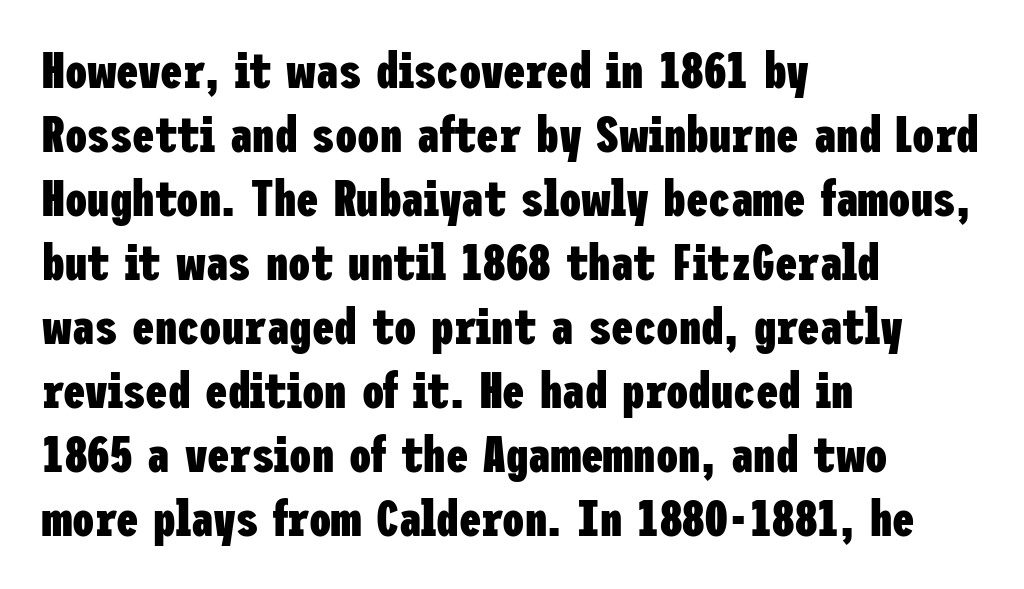
The image shows 50 px heavy, condensed sans-serif type, upright; set left-aligned, normal line spacing (1.28x), normal letter spacing, not underlined; low stroke contrast and a medium x-height.
